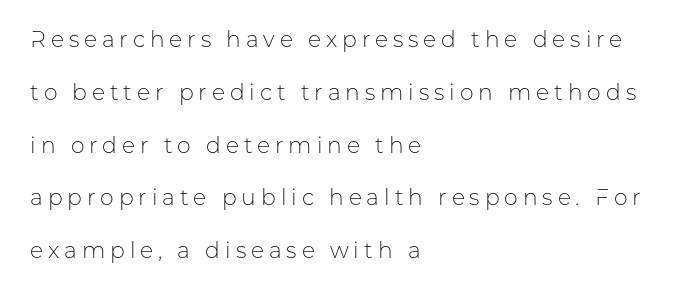
{"italic": "no", "bold": "no", "underline": "no", "align": "left", "line_spacing": "loose", "line_spacing_ratio": 2.4, "letter_spacing": "wide", "letter_spacing_em": 0.22, "glyph_px": 22}
